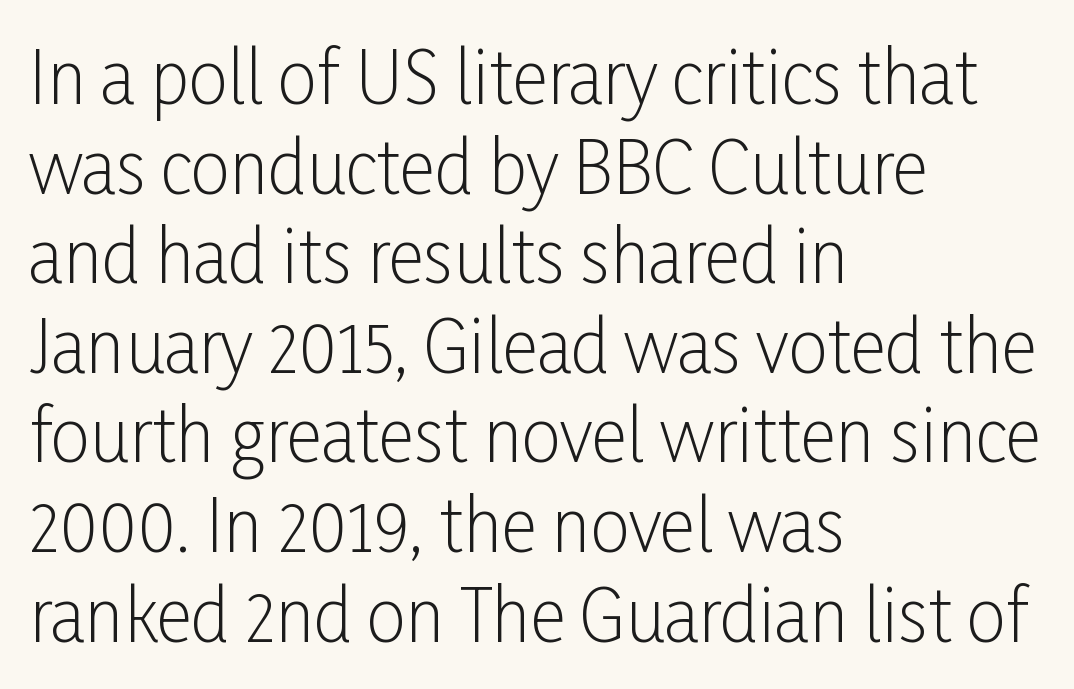
{"serif": "no", "italic": "no", "bold": "no", "weight": "light", "width": "condensed", "stroke_contrast": "low", "x_height": "medium", "monospaced": "no", "underline": "no", "align": "left", "line_spacing": "normal", "line_spacing_ratio": 1.28, "letter_spacing": "normal", "letter_spacing_em": 0.0, "glyph_px": 70}
